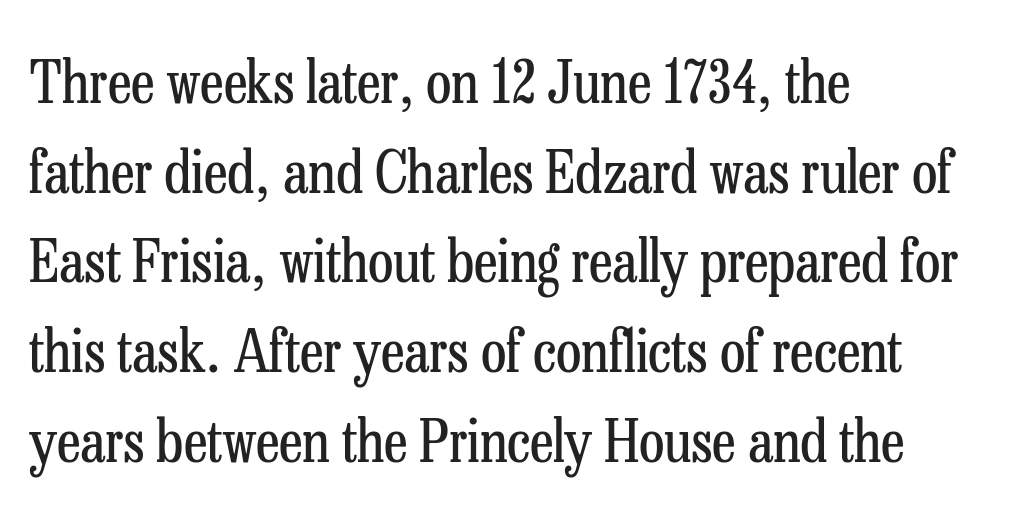
The image shows 59 px regular-weight, condensed serif type, upright; set left-aligned, normal line spacing (1.52x), normal letter spacing, not underlined; low stroke contrast and a medium x-height.
